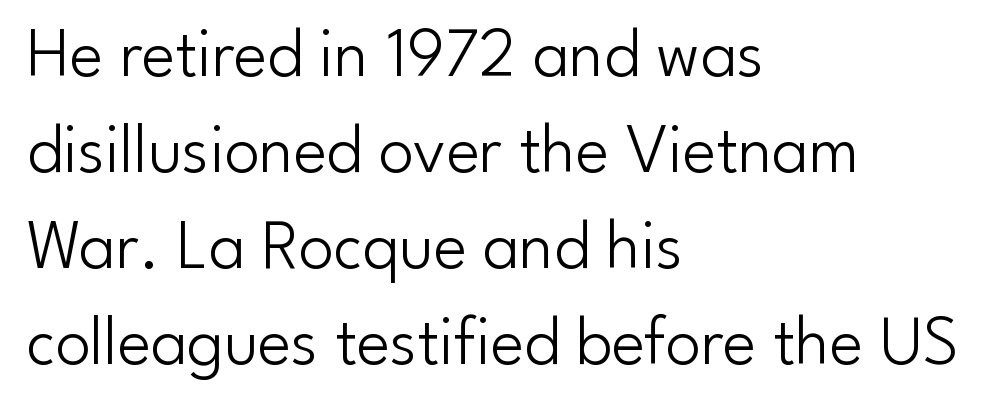
The image shows 70 px light sans-serif type, upright; set left-aligned, normal line spacing (1.37x), normal letter spacing, not underlined; low stroke contrast and a small x-height.
